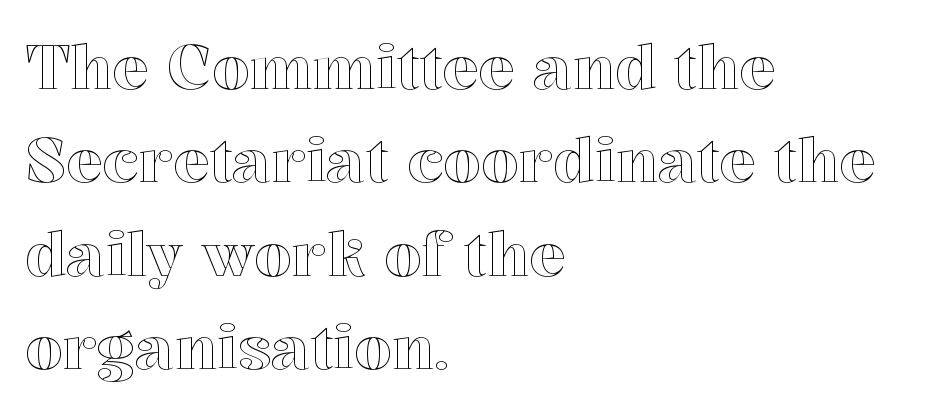
{"italic": "no", "width": "normal", "x_height": "medium", "monospaced": "no", "underline": "no", "align": "left", "line_spacing": "normal", "line_spacing_ratio": 1.53, "letter_spacing": "normal", "letter_spacing_em": 0.0, "glyph_px": 61}
